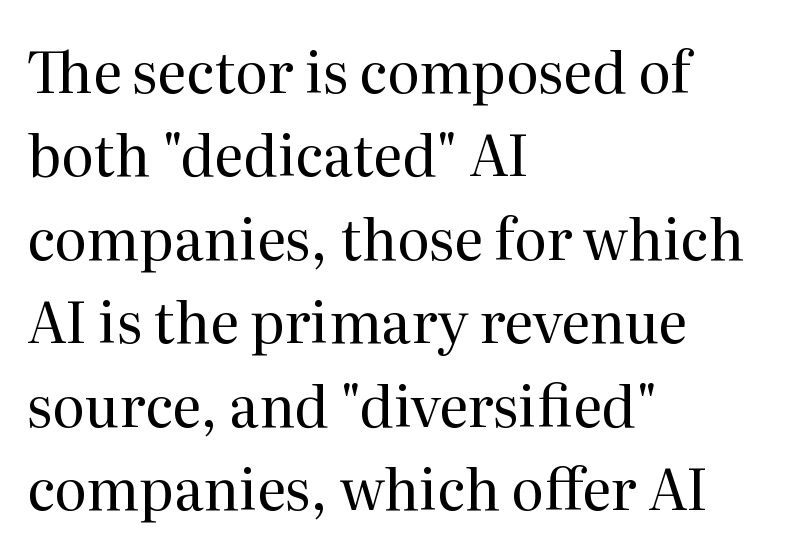
{"serif": "yes", "italic": "no", "bold": "no", "weight": "regular", "width": "normal", "stroke_contrast": "medium", "x_height": "medium", "monospaced": "no", "underline": "no", "align": "left", "line_spacing": "normal", "line_spacing_ratio": 1.49, "letter_spacing": "normal", "letter_spacing_em": 0.0, "glyph_px": 56}
